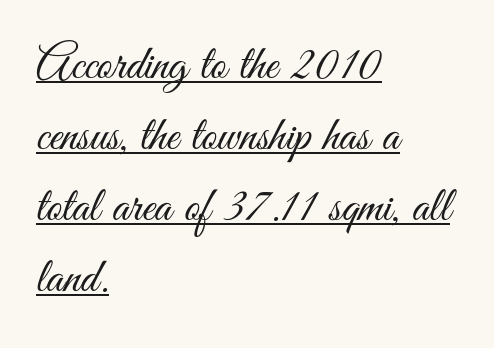
Q: Is the text bold? A: No.
Q: Is the text italic (slanted)? A: Yes.
Q: Is the typeface a serif or a sans-serif typeface? A: Sans-serif.
Q: Is the text underlined? A: Yes.
Q: How is the paragraph aligned? A: Left-aligned.
Q: Is the spacing between letters normal or unusually wide? A: Normal.
Q: Is the spacing between lines tight, normal or loose? A: Normal.
Q: Width (condensed, normal, or wide)? A: Condensed.
Q: Stroke contrast? A: Medium.
Q: x-height? A: Small.
Q: Monospaced? A: No.
